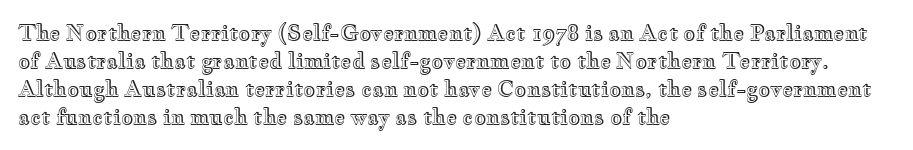
{"italic": "no", "underline": "no", "align": "left", "line_spacing": "normal", "line_spacing_ratio": 1.34, "letter_spacing": "normal", "letter_spacing_em": 0.0, "glyph_px": 21}
